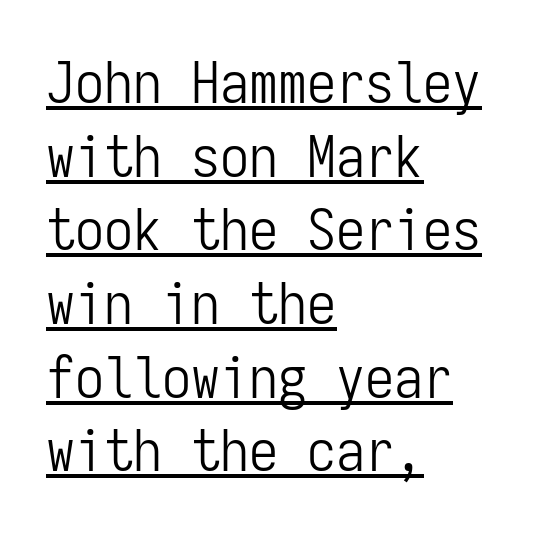
{"serif": "no", "italic": "no", "bold": "no", "weight": "light", "width": "condensed", "stroke_contrast": "low", "x_height": "medium", "monospaced": "yes", "underline": "yes", "align": "left", "line_spacing": "normal", "line_spacing_ratio": 1.27, "letter_spacing": "normal", "letter_spacing_em": 0.0, "glyph_px": 58}
